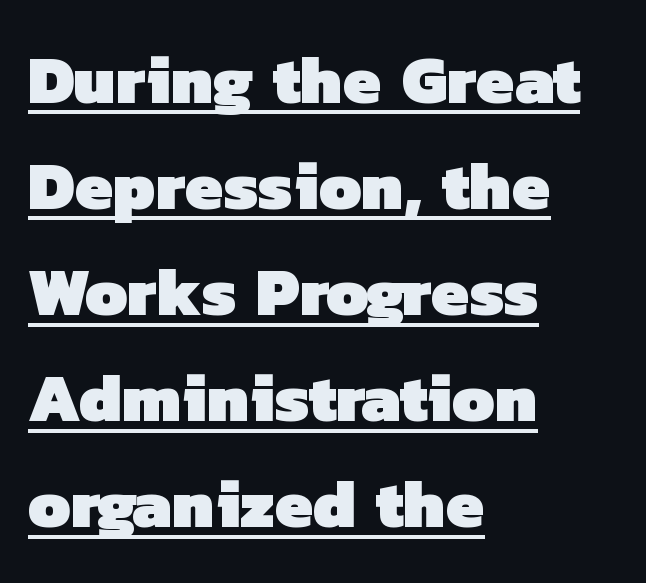
You can tell from the bare stems that sans-serif type was used. The line-height multiplier appears to be the usual default. These lines are set flush left with a ragged right edge. These lines carry a lot of weight — the face is fully bold.
